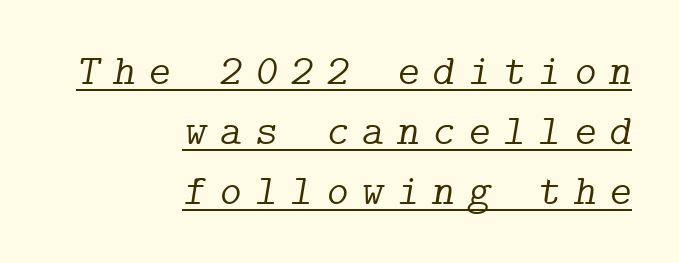
Q: Is the text bold? A: No.
Q: Is the text italic (slanted)? A: Yes, it leans right by about 9 degrees.
Q: Is the typeface a serif or a sans-serif typeface? A: Serif.
Q: Is the text underlined? A: Yes.
Q: How is the paragraph aligned? A: Right-aligned.
Q: Is the spacing between letters normal or unusually wide? A: Unusually wide.
Q: Is the spacing between lines tight, normal or loose? A: Normal.
Q: Width (condensed, normal, or wide)? A: Normal.
Q: Stroke contrast? A: Low.
Q: x-height? A: Medium.
